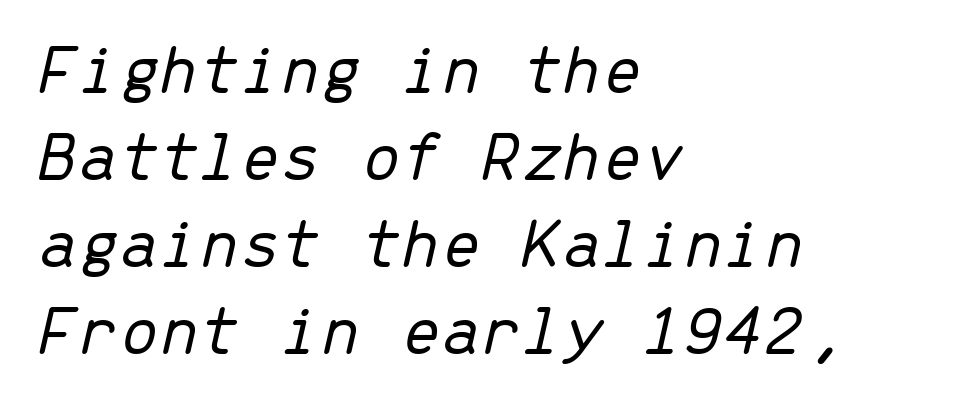
The image shows 72 px light type, italic (leaning right), monospaced; set left-aligned, line spacing 1.21x, normal letter spacing, not underlined; low stroke contrast and a medium x-height.
